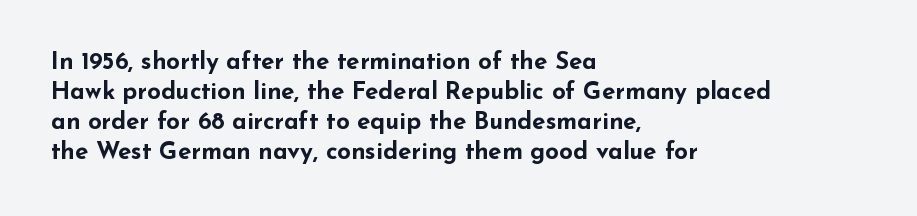
The image shows 24 px bold type, upright; set left-aligned, normal line spacing (1.25x), normal letter spacing, not underlined.
